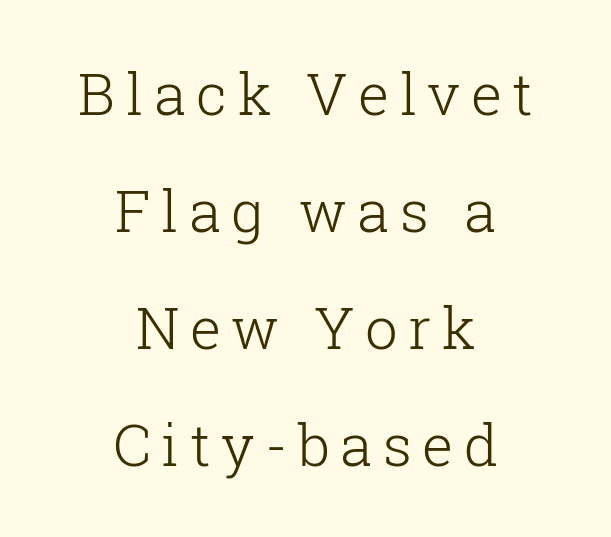
The image shows 58 px light serif type, upright; set centered, loose line spacing (2.02x), not underlined; low stroke contrast and a medium x-height.
